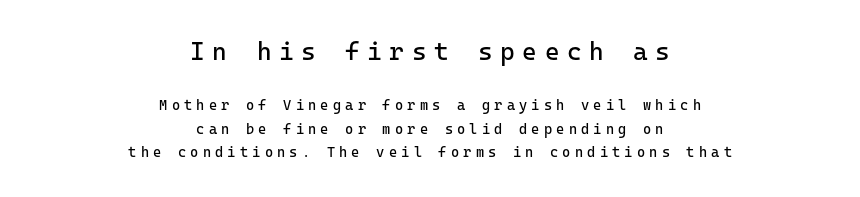
The image shows 25 px text type, upright; set centered, normal line spacing (1.66x), unusually wide letter spacing (+0.3 em), not underlined; the first (top) block is 1.79x larger.
